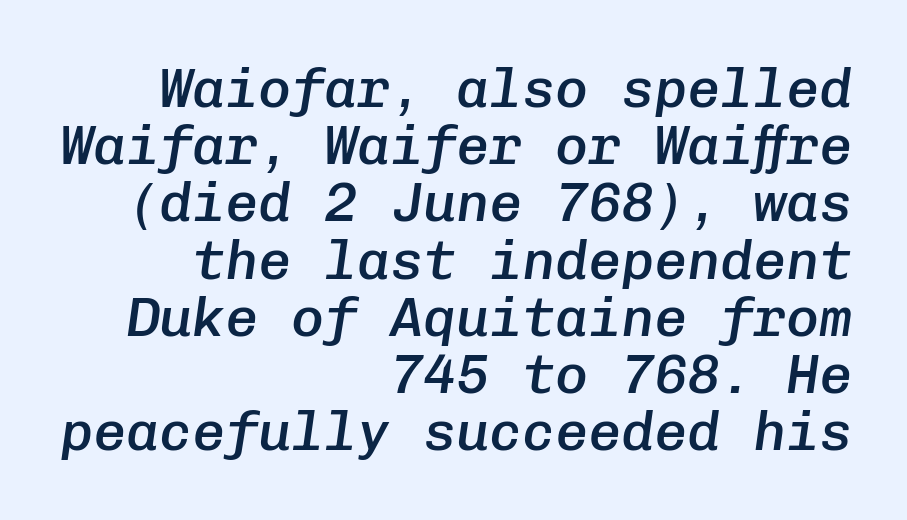
Each glyph is drawn with semibold strokes, heavier than normal yet not fully bold. Honestly, there is no underline to notice here at all. Each line ends at the same right margin while the left side varies. Posture: slanted. Spacing verdict: monospaced, one width for all characters.
